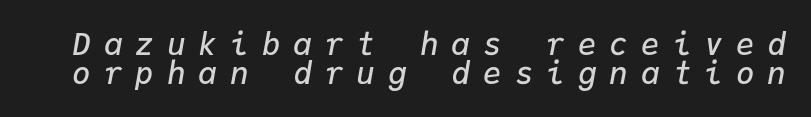
Q: Is the text bold? A: Semi-bold.
Q: Is the text italic (slanted)? A: Yes, it leans right by about 9 degrees.
Q: Is the text underlined? A: No.
Q: Is the spacing between letters normal or unusually wide? A: Unusually wide.
Q: Is the spacing between lines tight, normal or loose? A: Tight.
Q: Width (condensed, normal, or wide)? A: Normal.
Q: Stroke contrast? A: Low.
Q: x-height? A: Medium.
Q: Monospaced? A: Yes.
